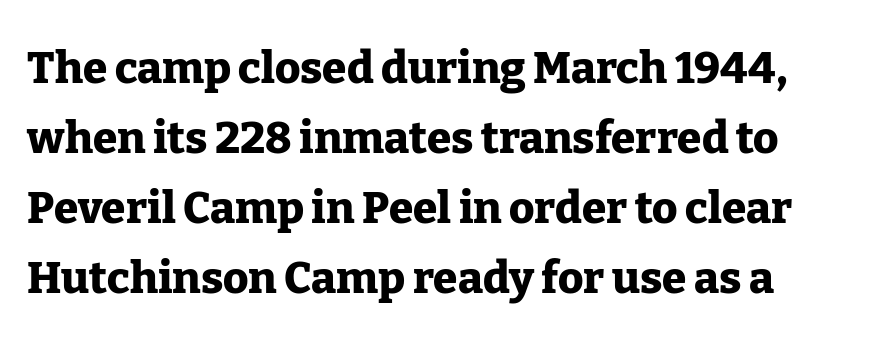
Q: Is the text bold? A: Yes.
Q: Is the text italic (slanted)? A: No, it is upright.
Q: Is the typeface a serif or a sans-serif typeface? A: Serif.
Q: Is the text underlined? A: No.
Q: Is the spacing between letters normal or unusually wide? A: Normal.
Q: Is the spacing between lines tight, normal or loose? A: Normal.
Q: Width (condensed, normal, or wide)? A: Normal.
Q: Stroke contrast? A: Low.
Q: x-height? A: Medium.
Q: Monospaced? A: No.
